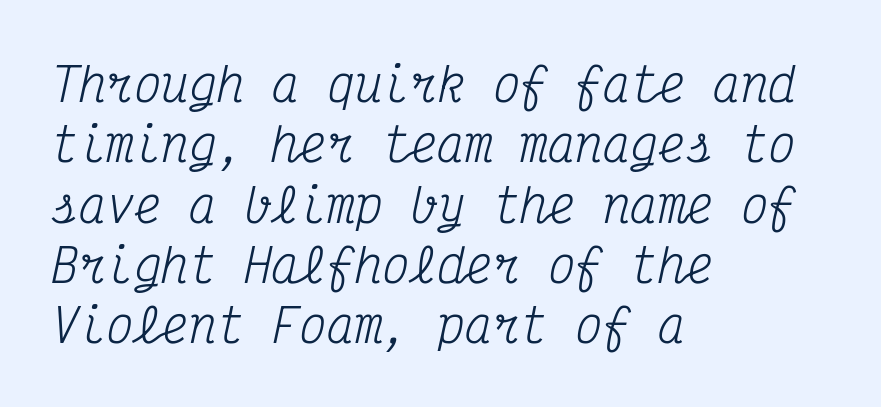
The image shows 46 px regular-weight, condensed serif type, italic (leaning right), monospaced; set left-aligned, normal line spacing (1.31x), normal letter spacing, not underlined; medium stroke contrast and a medium x-height.
